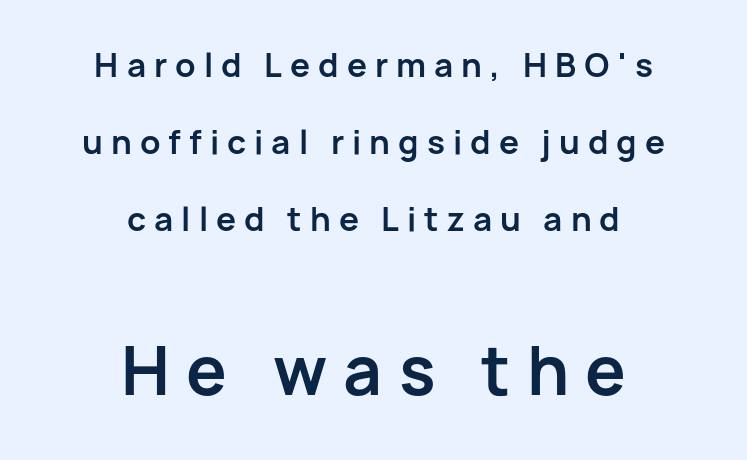
Q: Is the text bold? A: Yes.
Q: Is the text italic (slanted)? A: No, it is upright.
Q: Is the typeface a serif or a sans-serif typeface? A: Sans-serif.
Q: Is the text underlined? A: No.
Q: How is the paragraph aligned? A: Centered.
Q: Is the spacing between letters normal or unusually wide? A: Unusually wide.
Q: Is the spacing between lines tight, normal or loose? A: Loose.
Q: Which block of text is set in a larger size, the first (top) or the second (bottom)? A: The second (bottom) one.
Q: Width (condensed, normal, or wide)? A: Normal.
Q: Stroke contrast? A: Low.
Q: x-height? A: Medium.
Q: Monospaced? A: No.
